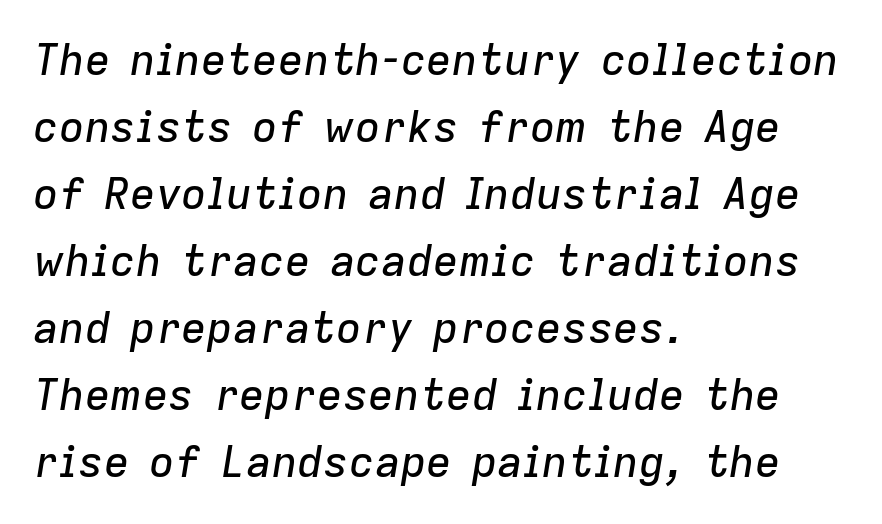
{"italic": "yes", "lean": "right", "slant_degrees": 9, "width": "normal", "stroke_contrast": "low", "x_height": "medium", "monospaced": "no", "underline": "no", "align": "left", "line_spacing": "normal", "line_spacing_ratio": 1.56, "letter_spacing": "normal", "letter_spacing_em": 0.0, "glyph_px": 43}
